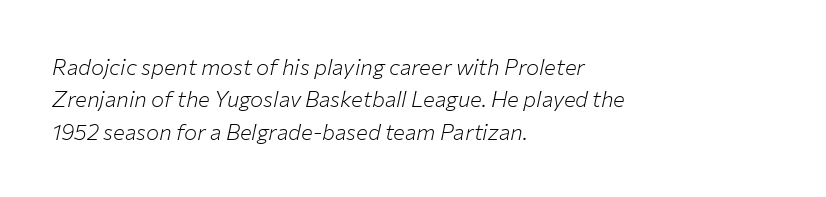
The image shows 22 px text type, italic (leaning right); set left-aligned, normal line spacing (1.47x), normal letter spacing, not underlined.
